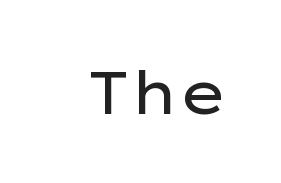
The image shows 60 px regular-weight, wide sans-serif type, upright; set normal letter spacing, not underlined; low stroke contrast and a medium x-height.
